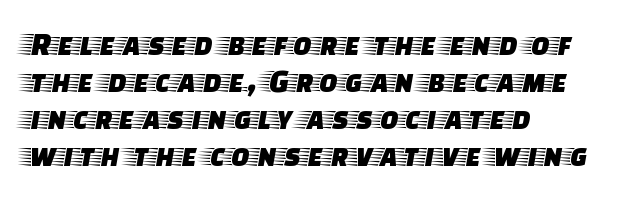
Horizontally, the lines are justified to the leading edge only. The passage shown stacks its lines with hardly any gap. The letters advance in unequal steps, a hallmark of proportional type.
